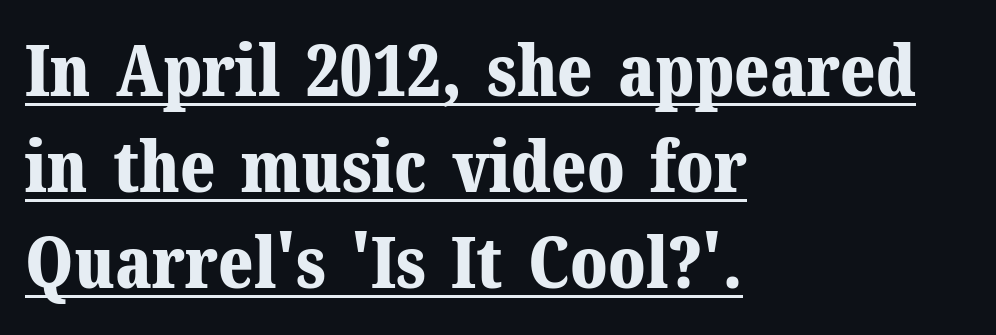
The image shows 71 px bold serif type, upright; set left-aligned, normal line spacing (1.35x), normal letter spacing, underlined; medium stroke contrast and a medium x-height.
